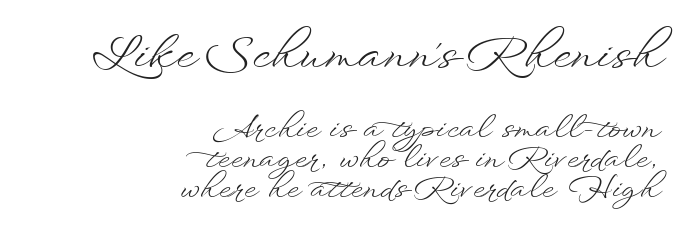
{"bold": "no", "weight": "light", "width": "wide", "stroke_contrast": "low", "x_height": "small", "monospaced": "no", "underline": "no", "align": "right", "line_spacing": "tight", "line_spacing_ratio": 0.98, "letter_spacing": "normal", "letter_spacing_em": 0.0, "larger_block": "first", "size_ratio": 1.52, "glyph_px": 47}
